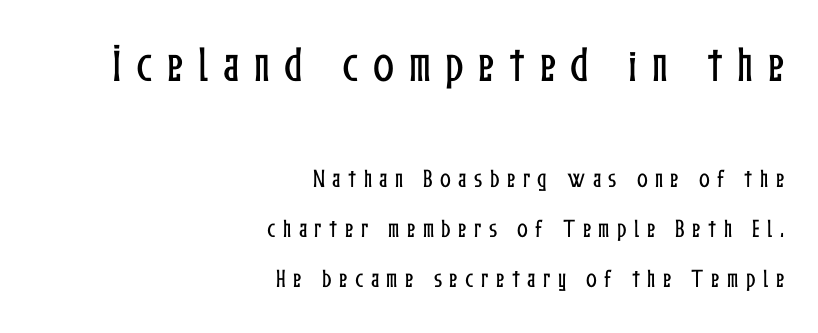
The vertical gap from one line to the next is large. You could not count columns in this text — the font is proportionally spaced. One-word summary of the alignment: right. Every character sits straight up, as roman type does. The block sitting higher on the canvas is the one with enlarged characters.
